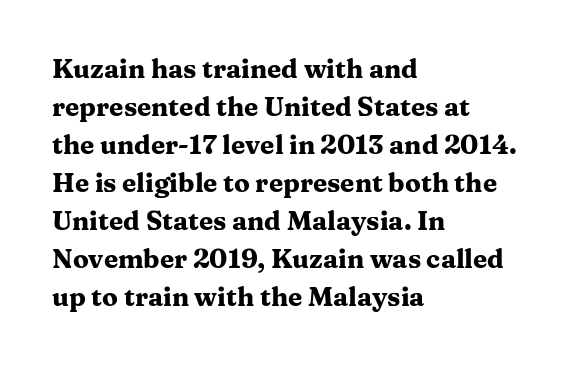
{"italic": "no", "bold": "yes", "underline": "no", "align": "left", "line_spacing": "normal", "line_spacing_ratio": 1.46, "letter_spacing": "normal", "letter_spacing_em": 0.0, "glyph_px": 26}
